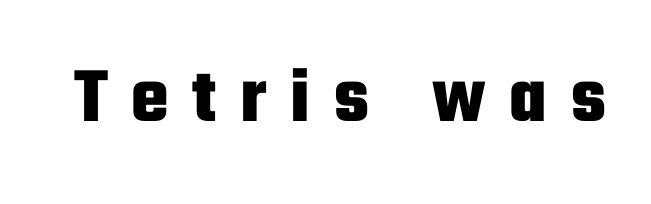
Q: Is the text bold? A: Yes.
Q: Is the text italic (slanted)? A: No, it is upright.
Q: Is the typeface a serif or a sans-serif typeface? A: Sans-serif.
Q: Is the text underlined? A: No.
Q: Is the spacing between letters normal or unusually wide? A: Unusually wide.
Q: Width (condensed, normal, or wide)? A: Condensed.
Q: Stroke contrast? A: Low.
Q: x-height? A: Medium.
Q: Monospaced? A: No.
